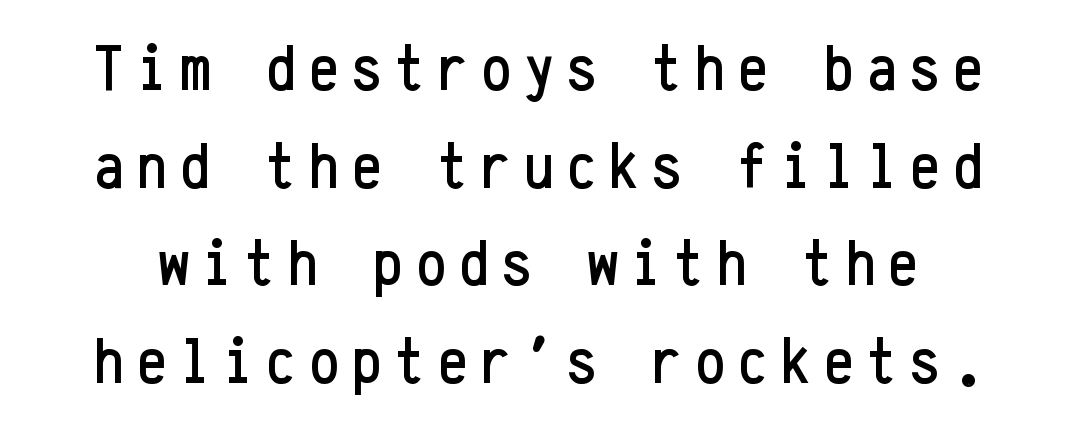
{"serif": "no", "italic": "no", "width": "condensed", "stroke_contrast": "low", "x_height": "medium", "monospaced": "yes", "underline": "no", "line_spacing": "normal", "line_spacing_ratio": 1.48, "letter_spacing": "wide", "letter_spacing_em": 0.2, "glyph_px": 66}
